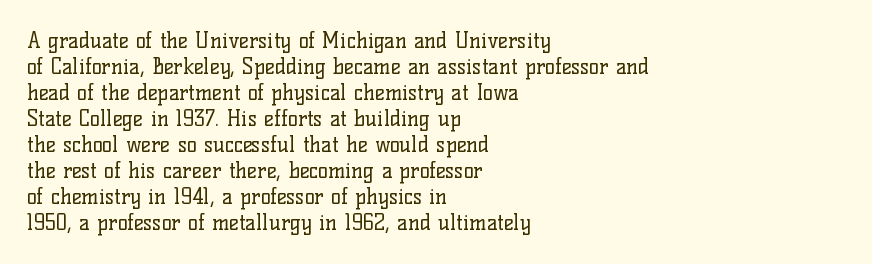
The typography opts for an upright posture over an oblique one. Unmarked baselines from the first word to the last. Students, note that the glyphs here touch the page at normal intervals. Which margin do the lines hug? The left one — the right edge is uneven. The typesetting does not lean heavy: it is not bold.
